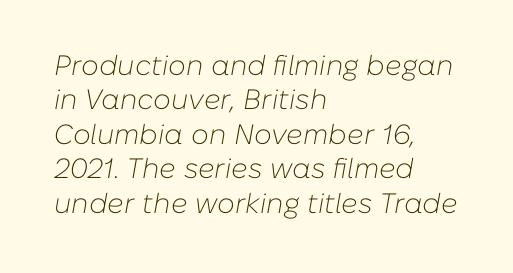
The image shows 28 px light type, italic (leaning right); set left-aligned, line spacing 1.23x, normal letter spacing, not underlined; low stroke contrast and a medium x-height.
